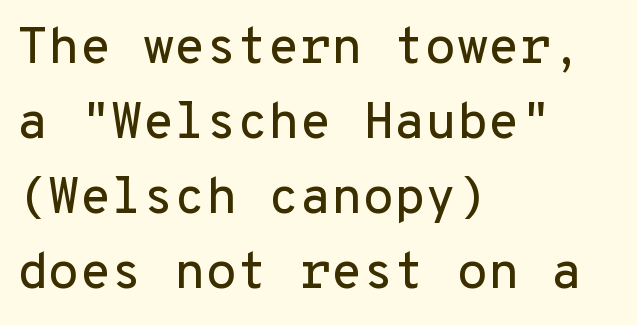
The image shows 51 px sans-serif type, upright, monospaced; set left-aligned, normal line spacing (1.47x), normal letter spacing, not underlined; low stroke contrast and a medium x-height.
